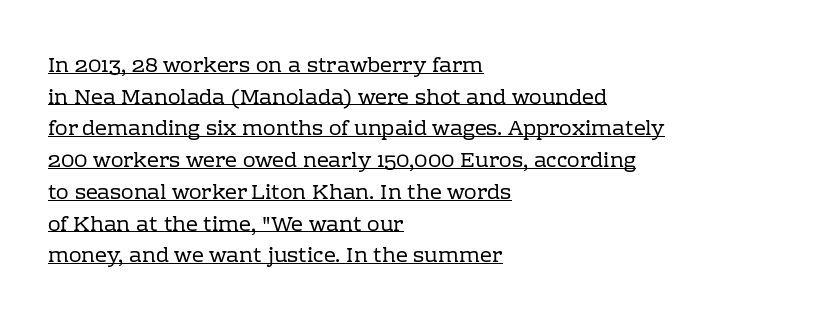
{"italic": "no", "bold": "no", "underline": "yes", "align": "left", "line_spacing": "normal", "line_spacing_ratio": 1.51, "letter_spacing": "normal", "letter_spacing_em": 0.0, "glyph_px": 21}
